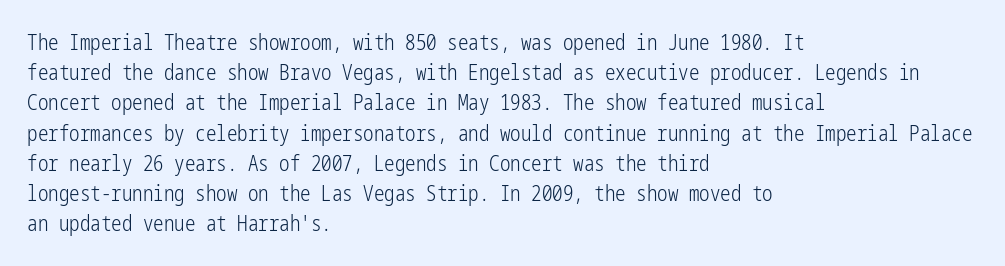
The image shows 21 px text type, upright; set left-aligned, normal line spacing (1.44x), normal letter spacing, not underlined.
